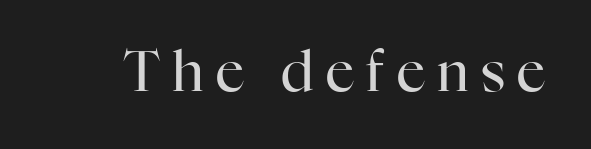
{"serif": "yes", "italic": "no", "bold": "no", "weight": "regular", "width": "normal", "stroke_contrast": "high", "x_height": "medium", "monospaced": "no", "underline": "no", "letter_spacing": "wide", "letter_spacing_em": 0.22, "glyph_px": 56}
